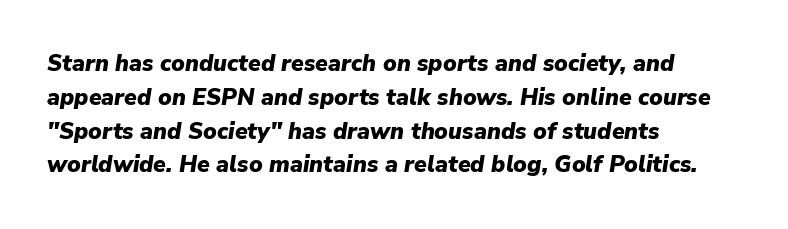
Q: Is the text bold? A: Yes.
Q: Is the text italic (slanted)? A: Yes, it leans right by about 9 degrees.
Q: Is the text underlined? A: No.
Q: How is the paragraph aligned? A: Left-aligned.
Q: Is the spacing between letters normal or unusually wide? A: Normal.
Q: Is the spacing between lines tight, normal or loose? A: Normal.
